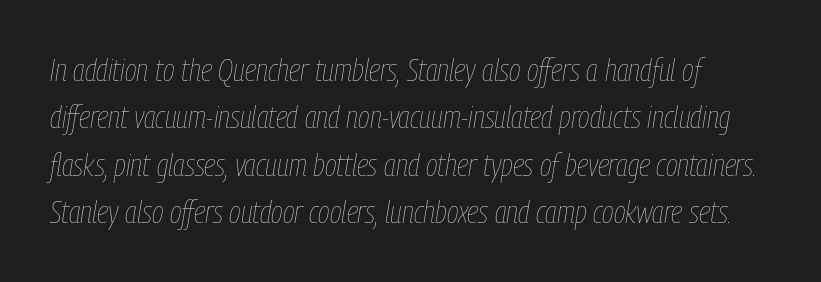
{"italic": "yes", "lean": "right", "slant_degrees": 9, "bold": "no", "weight": "thin", "width": "condensed", "stroke_contrast": "low", "x_height": "medium", "monospaced": "no", "underline": "no", "line_spacing": "normal", "line_spacing_ratio": 1.48, "letter_spacing": "normal", "letter_spacing_em": 0.0, "glyph_px": 32}
